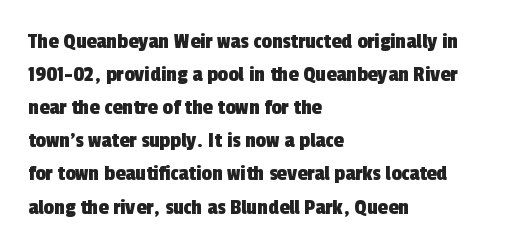
The image shows 23 px text type; set left-aligned, normal line spacing (1.44x), normal letter spacing, not underlined.
